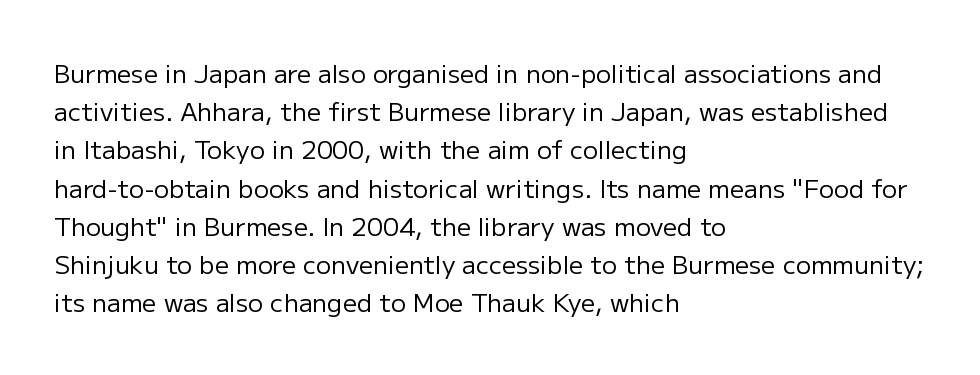
Q: Is the text bold? A: No.
Q: Is the text italic (slanted)? A: No, it is upright.
Q: Is the text underlined? A: No.
Q: How is the paragraph aligned? A: Left-aligned.
Q: Is the spacing between letters normal or unusually wide? A: Normal.
Q: Is the spacing between lines tight, normal or loose? A: Normal.
